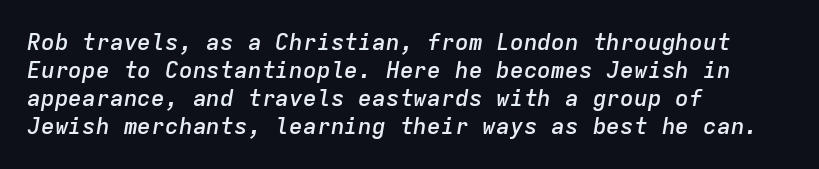
Q: Is the text bold? A: Semi-bold.
Q: Is the text italic (slanted)? A: Yes, it leans right by about 9 degrees.
Q: Is the text underlined? A: No.
Q: How is the paragraph aligned? A: Left-aligned.
Q: Is the spacing between letters normal or unusually wide? A: Normal.
